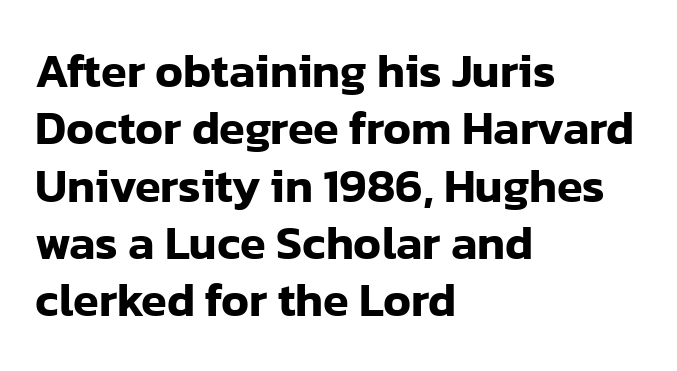
Looks like regular typesetting: each glyph gets only the width it needs. Inter-character spacing is left at the font's built-in metrics. What kind of face is this? One without serifs — a sans. This is the regular roman posture of the typeface.
